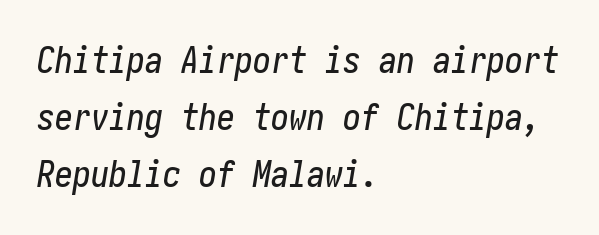
The image shows 36 px condensed type, italic (leaning right); set left-aligned, normal line spacing (1.59x), normal letter spacing, not underlined; low stroke contrast and a medium x-height.
